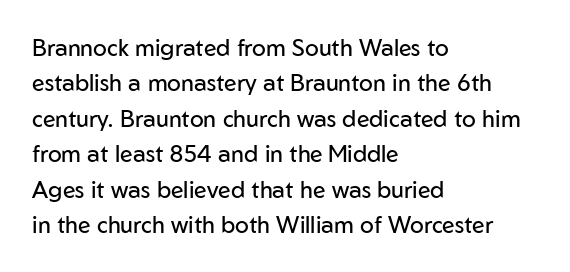
The image shows 23 px text type, upright; set left-aligned, normal line spacing (1.54x), normal letter spacing, not underlined.
